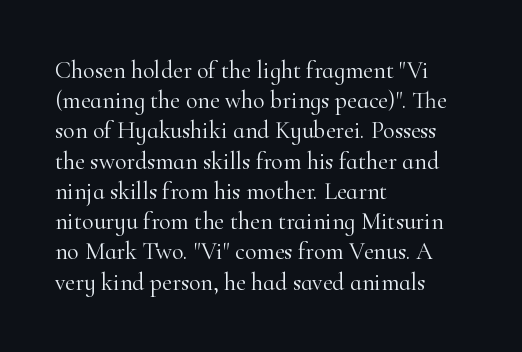
The image shows 24 px text type, upright; set left-aligned, normal line spacing (1.26x), normal letter spacing, not underlined.
